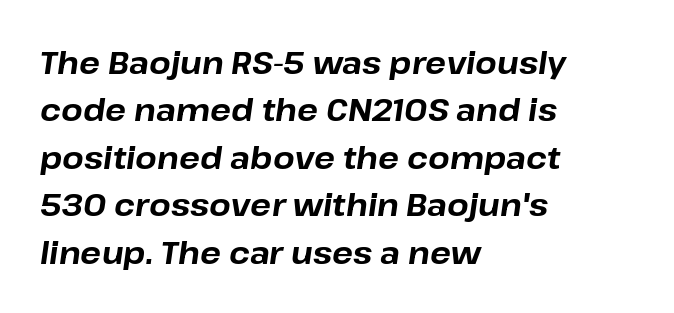
{"italic": "yes", "lean": "right", "slant_degrees": 8, "bold": "yes", "weight": "bold", "width": "normal", "stroke_contrast": "low", "x_height": "medium", "monospaced": "no", "underline": "no", "align": "left", "line_spacing": "normal", "line_spacing_ratio": 1.53, "letter_spacing": "normal", "letter_spacing_em": 0.0, "glyph_px": 31}
